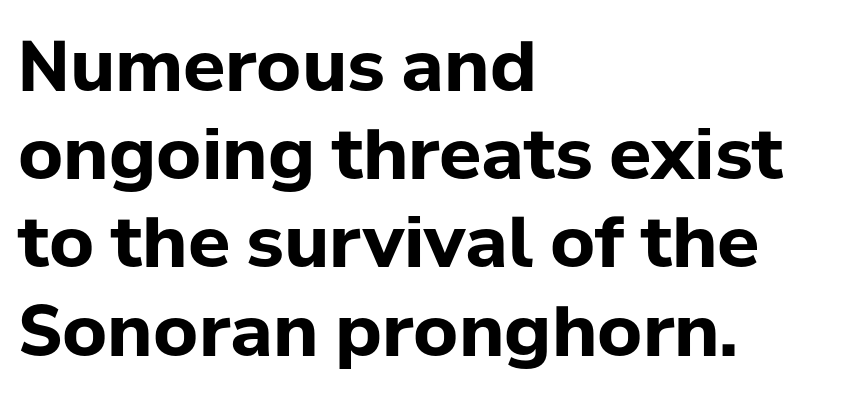
Is this a fixed-width face? No — the glyphs have proportional, varying widths. Any mark beneath the type? The region is blank. This sample uses a sans-serif face. How are the letters spaced? Ordinarily, with no added tracking.
